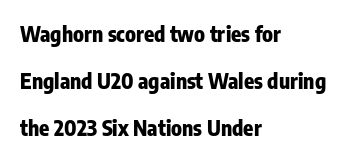
{"italic": "no", "bold": "yes", "underline": "no", "align": "left", "line_spacing": "loose", "line_spacing_ratio": 2.25, "letter_spacing": "normal", "letter_spacing_em": 0.0, "glyph_px": 21}
